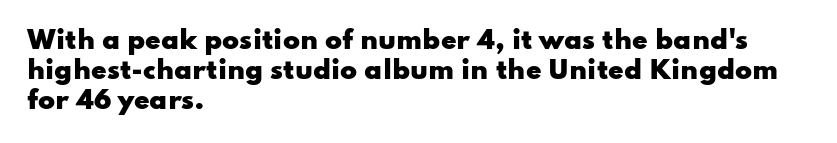
Default kerning and tracking; the words read as compact shapes. The letters stand upright; this is a roman face. Pretty heavy lettering here — definitely bold. The words here are not underlined.
